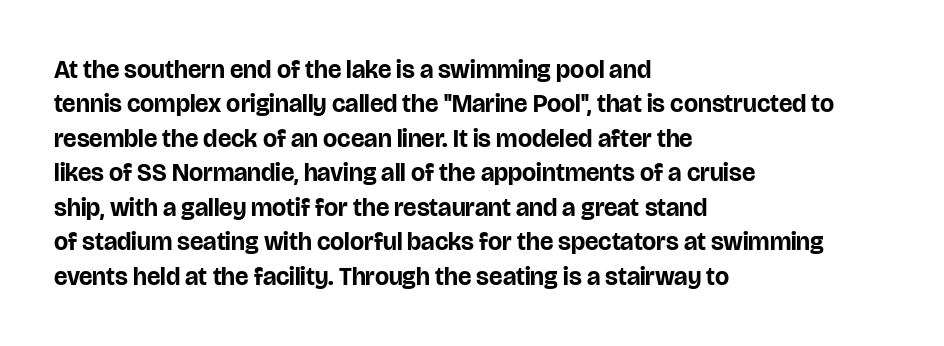
{"italic": "no", "bold": "yes", "underline": "no", "align": "left", "line_spacing": "normal", "line_spacing_ratio": 1.38, "letter_spacing": "normal", "letter_spacing_em": 0.0, "glyph_px": 25}
